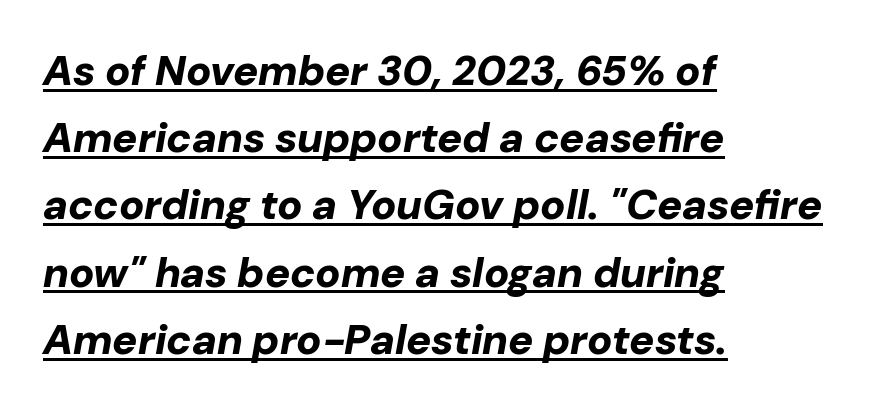
Q: Is the text bold? A: Yes.
Q: Is the text italic (slanted)? A: Yes, it leans right by about 10 degrees.
Q: Is the text underlined? A: Yes.
Q: How is the paragraph aligned? A: Left-aligned.
Q: Is the spacing between letters normal or unusually wide? A: Normal.
Q: Is the spacing between lines tight, normal or loose? A: Normal.
Q: Width (condensed, normal, or wide)? A: Normal.
Q: Stroke contrast? A: Low.
Q: x-height? A: Medium.
Q: Monospaced? A: No.
